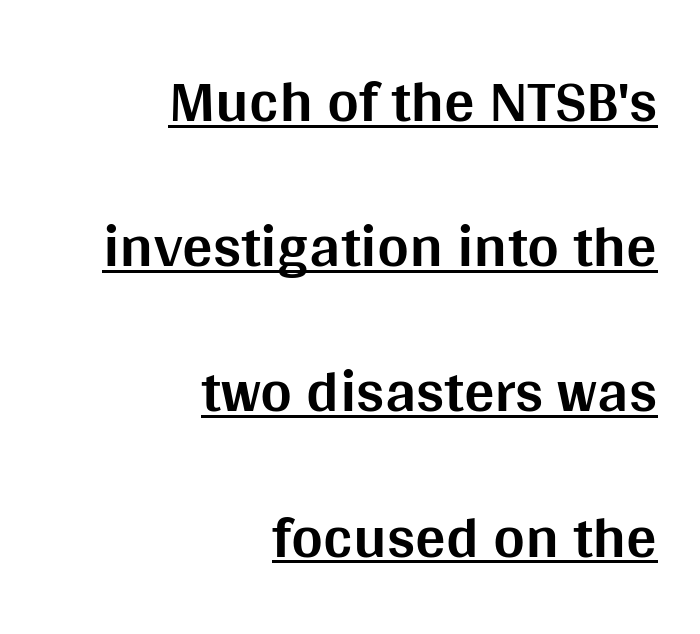
Q: Is the text bold? A: Yes.
Q: Is the text italic (slanted)? A: No, it is upright.
Q: Is the typeface a serif or a sans-serif typeface? A: Sans-serif.
Q: Is the text underlined? A: Yes.
Q: How is the paragraph aligned? A: Right-aligned.
Q: Is the spacing between letters normal or unusually wide? A: Normal.
Q: Is the spacing between lines tight, normal or loose? A: Loose.
Q: Width (condensed, normal, or wide)? A: Normal.
Q: Stroke contrast? A: Medium.
Q: x-height? A: Large.
Q: Monospaced? A: No.
